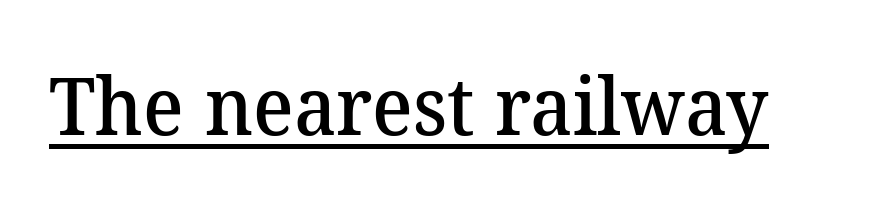
Does a line run under the words? Yes, clearly. Here the designer chose a conventional face with non-uniform glyph widths. Characters follow at the spacing the type designer built in. The rendering shows small feet on the letterforms — a serif design.
